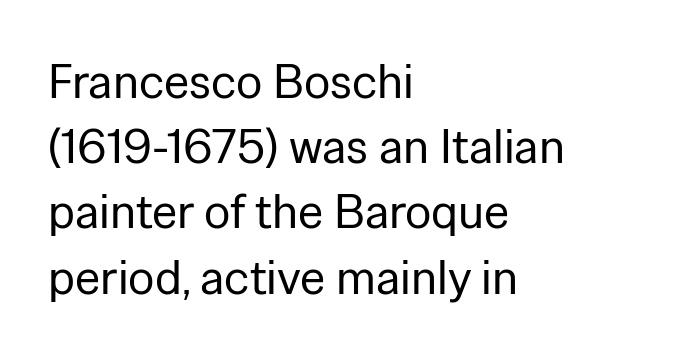
The image shows 49 px regular-weight sans-serif type, upright; set left-aligned, normal line spacing (1.33x), normal letter spacing, not underlined; low stroke contrast and a medium x-height.
